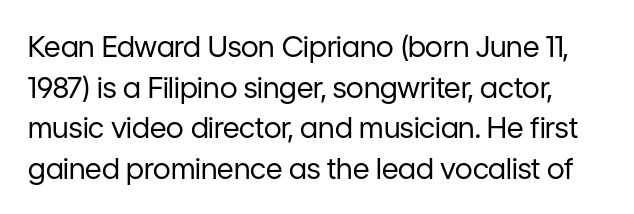
Q: Is the text bold? A: No.
Q: Is the text italic (slanted)? A: No, it is upright.
Q: Is the typeface a serif or a sans-serif typeface? A: Sans-serif.
Q: Is the text underlined? A: No.
Q: Is the spacing between letters normal or unusually wide? A: Normal.
Q: Is the spacing between lines tight, normal or loose? A: Normal.
Q: Width (condensed, normal, or wide)? A: Normal.
Q: Stroke contrast? A: Low.
Q: x-height? A: Medium.
Q: Monospaced? A: No.
